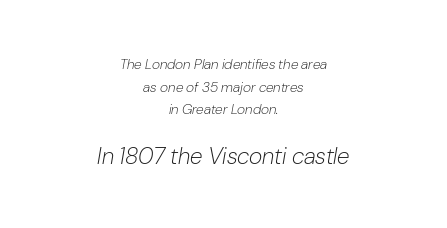
Q: Is the text bold? A: No.
Q: Is the text italic (slanted)? A: Yes, it leans right by about 10 degrees.
Q: Is the text underlined? A: No.
Q: How is the paragraph aligned? A: Centered.
Q: Is the spacing between letters normal or unusually wide? A: Normal.
Q: Is the spacing between lines tight, normal or loose? A: Normal.
Q: Which block of text is set in a larger size, the first (top) or the second (bottom)? A: The second (bottom) one.
